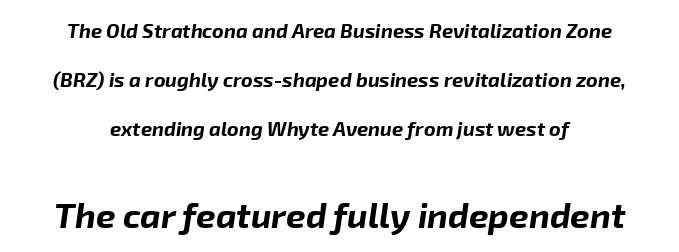
The image shows 35 px bold type, italic (leaning right); set centered, loose line spacing (2.45x), normal letter spacing, not underlined; the second (bottom) block is 1.75x larger; low stroke contrast and a medium x-height.
